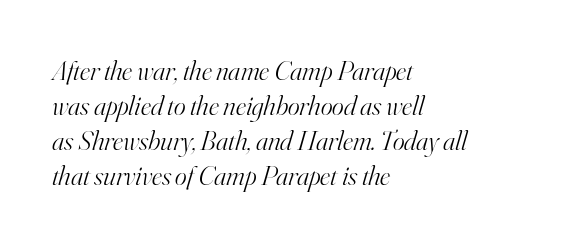
The image shows 28 px light serif type, italic (leaning right); set left-aligned, normal line spacing (1.25x), normal letter spacing, not underlined; high stroke contrast and a small x-height.
